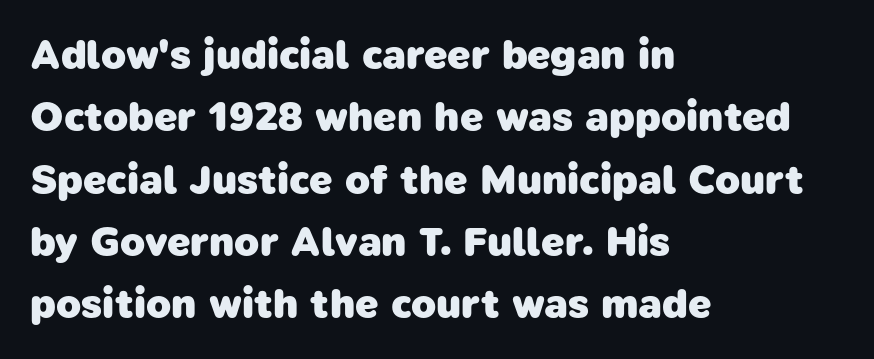
The passage shown has conventional tracking throughout. Do the characters align in a grid? No, the font is proportional. Just letters on the line, the space beneath them empty. The compositor pushed each line to the left boundary.
